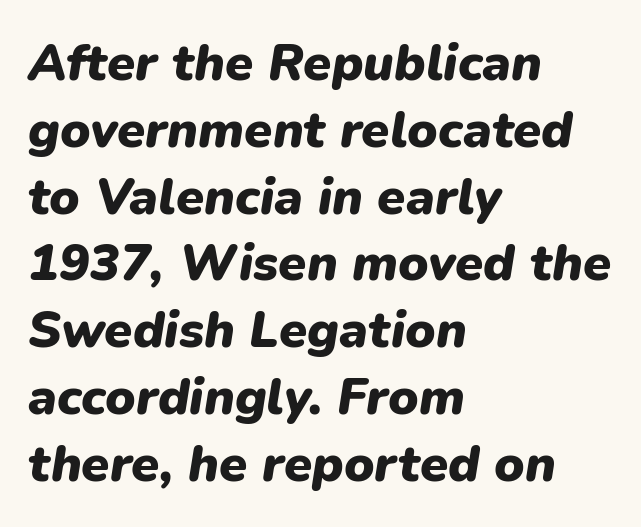
{"italic": "yes", "lean": "right", "slant_degrees": 9, "bold": "yes", "weight": "heavy", "width": "normal", "stroke_contrast": "low", "x_height": "medium", "monospaced": "no", "underline": "no", "align": "left", "line_spacing": "normal", "line_spacing_ratio": 1.31, "letter_spacing": "normal", "letter_spacing_em": 0.0, "glyph_px": 51}
